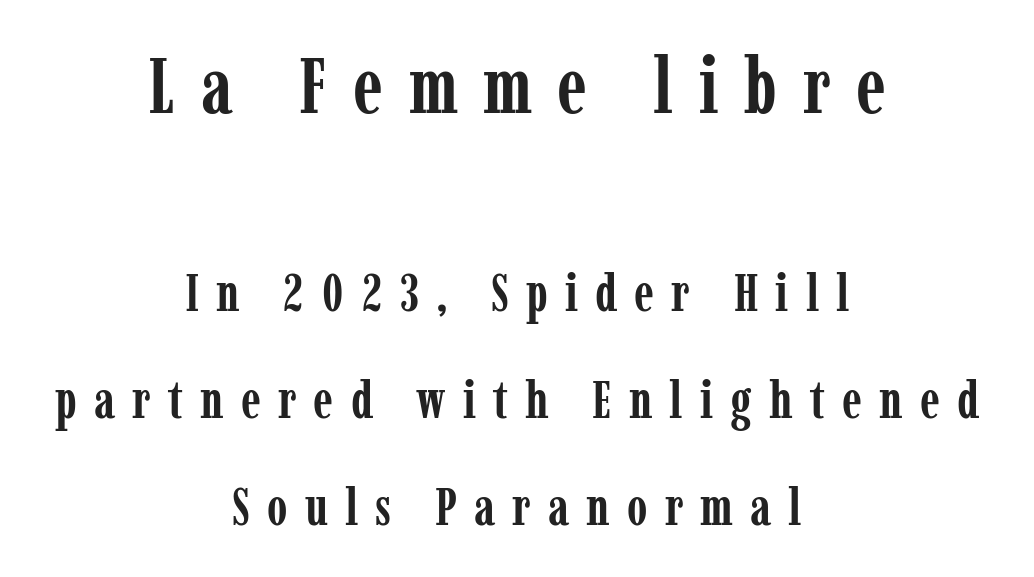
The image shows 78 px semibold, condensed serif type, upright; set centered, loose line spacing (2.06x), unusually wide letter spacing (+0.33 em), not underlined; the first (top) block is 1.5x larger; low stroke contrast and a medium x-height.
